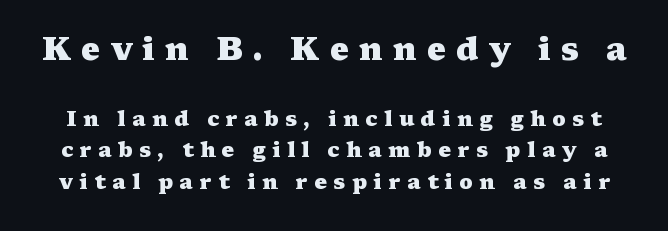
Q: Is the text bold? A: Yes.
Q: Is the text italic (slanted)? A: No, it is upright.
Q: Is the typeface a serif or a sans-serif typeface? A: Serif.
Q: Is the text underlined? A: No.
Q: Is the spacing between letters normal or unusually wide? A: Unusually wide.
Q: Is the spacing between lines tight, normal or loose? A: Normal.
Q: Which block of text is set in a larger size, the first (top) or the second (bottom)? A: The first (top) one.
Q: Width (condensed, normal, or wide)? A: Wide.
Q: Stroke contrast? A: Medium.
Q: x-height? A: Medium.
Q: Monospaced? A: No.
